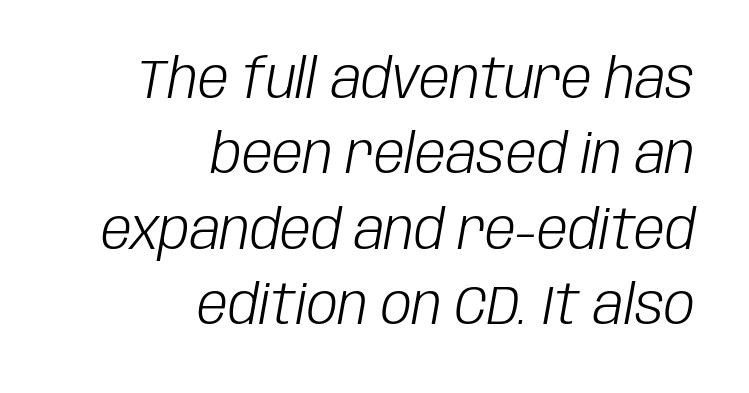
{"italic": "yes", "lean": "right", "slant_degrees": 10, "bold": "no", "weight": "light", "width": "condensed", "stroke_contrast": "low", "x_height": "large", "monospaced": "no", "underline": "no", "align": "right", "line_spacing": "normal", "line_spacing_ratio": 1.37, "letter_spacing": "normal", "letter_spacing_em": 0.0, "glyph_px": 55}
